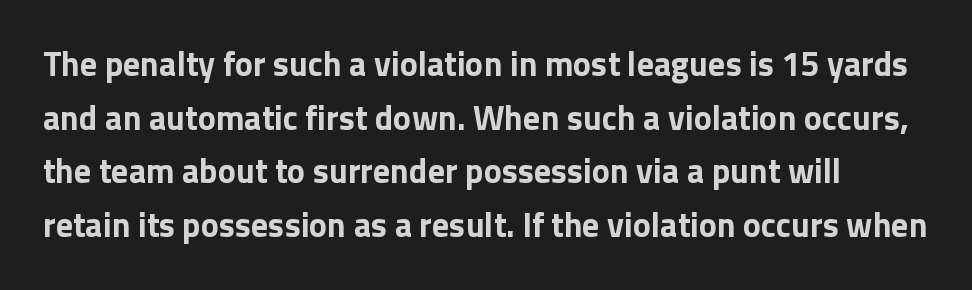
The image shows 34 px bold sans-serif type, upright; set normal line spacing (1.58x), normal letter spacing, not underlined; low stroke contrast and a medium x-height.
